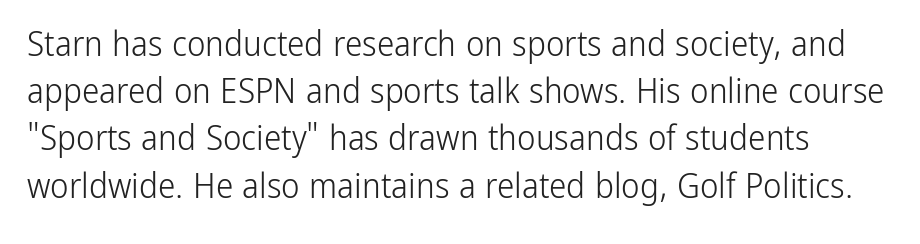
Q: Is the text bold? A: No.
Q: Is the text italic (slanted)? A: No, it is upright.
Q: Is the typeface a serif or a sans-serif typeface? A: Sans-serif.
Q: Is the text underlined? A: No.
Q: Is the spacing between letters normal or unusually wide? A: Normal.
Q: Is the spacing between lines tight, normal or loose? A: Normal.
Q: Width (condensed, normal, or wide)? A: Condensed.
Q: Stroke contrast? A: Low.
Q: x-height? A: Medium.
Q: Monospaced? A: No.
